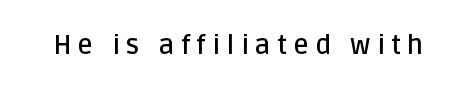
Q: Is the text bold? A: Semi-bold.
Q: Is the text italic (slanted)? A: No, it is upright.
Q: Is the text underlined? A: No.
Q: Is the spacing between letters normal or unusually wide? A: Unusually wide.
